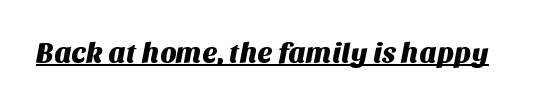
Q: Is the typeface a serif or a sans-serif typeface? A: Sans-serif.
Q: Is the text underlined? A: Yes.
Q: Is the spacing between letters normal or unusually wide? A: Normal.
Q: Width (condensed, normal, or wide)? A: Normal.
Q: Stroke contrast? A: Medium.
Q: x-height? A: Large.
Q: Monospaced? A: No.
